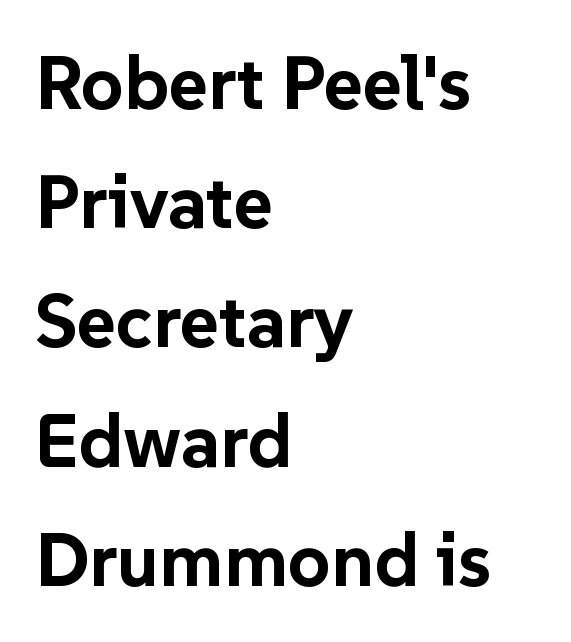
Regarding serifs, this sample does without them. Do the characters align in a grid? No, the font is proportional. The rendering uses a moderate line-height, typical for paragraphs. In terms of posture, this sample is upright.
